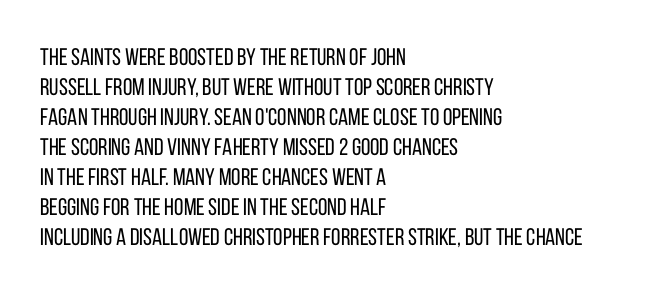
Q: Is the text bold? A: No.
Q: Is the text italic (slanted)? A: No, it is upright.
Q: Is the text underlined? A: No.
Q: How is the paragraph aligned? A: Left-aligned.
Q: Is the spacing between letters normal or unusually wide? A: Normal.
Q: Is the spacing between lines tight, normal or loose? A: Normal.
